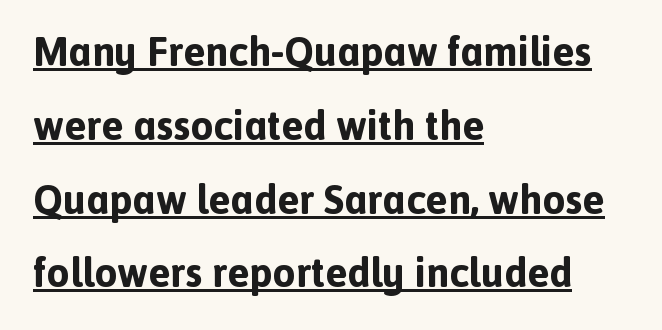
{"serif": "no", "italic": "no", "bold": "yes", "weight": "bold", "width": "normal", "x_height": "medium", "monospaced": "no", "underline": "yes", "align": "left", "line_spacing_ratio": 1.8, "letter_spacing": "normal", "letter_spacing_em": 0.0, "glyph_px": 41}
